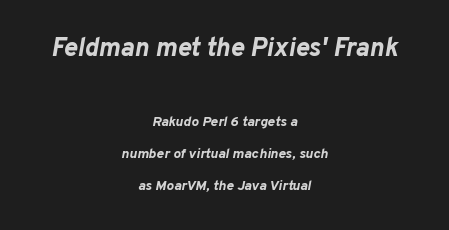
{"italic": "yes", "lean": "right", "slant_degrees": 10, "bold": "yes", "underline": "no", "align": "center", "line_spacing": "loose", "line_spacing_ratio": 2.29, "letter_spacing": "normal", "letter_spacing_em": 0.0, "larger_block": "first", "size_ratio": 1.86, "glyph_px": 26}
